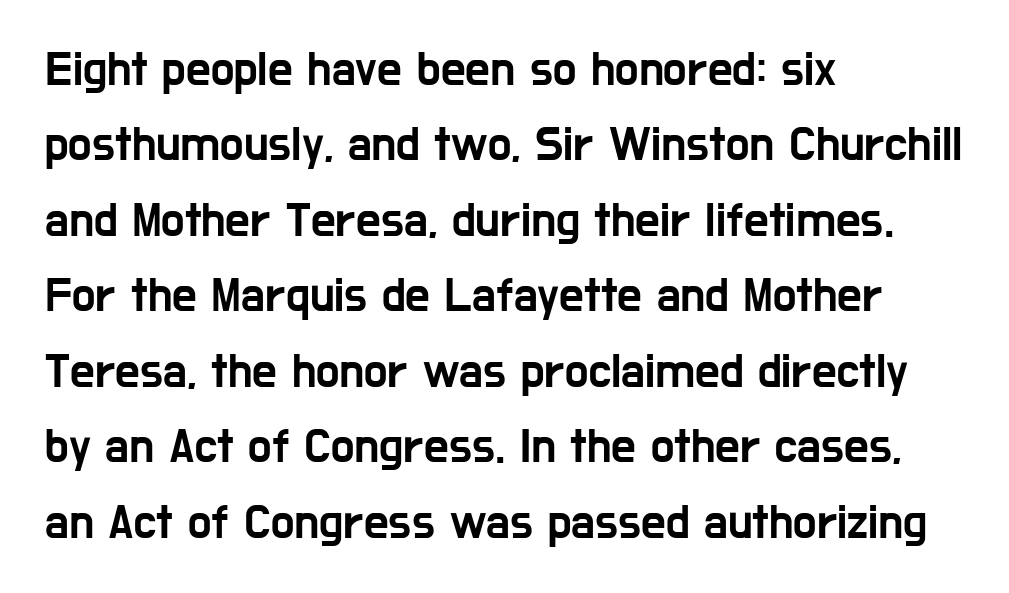
{"serif": "no", "italic": "no", "width": "condensed", "stroke_contrast": "low", "x_height": "medium", "monospaced": "no", "underline": "no", "align": "left", "line_spacing": "normal", "line_spacing_ratio": 1.54, "letter_spacing": "normal", "letter_spacing_em": 0.0, "glyph_px": 49}
